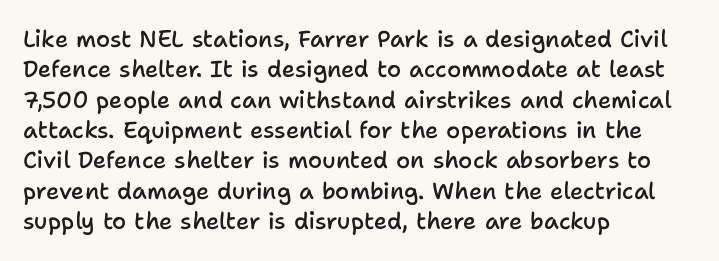
Q: Is the text bold? A: Semi-bold.
Q: Is the text italic (slanted)? A: No, it is upright.
Q: Is the text underlined? A: No.
Q: How is the paragraph aligned? A: Left-aligned.
Q: Is the spacing between letters normal or unusually wide? A: Normal.
Q: Is the spacing between lines tight, normal or loose? A: Normal.
